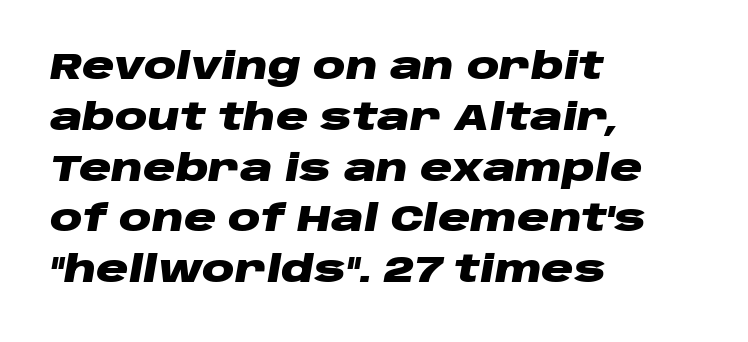
Q: Is the text bold? A: Yes.
Q: Is the text italic (slanted)? A: Yes, it leans right by about 10 degrees.
Q: Is the text underlined? A: No.
Q: How is the paragraph aligned? A: Left-aligned.
Q: Is the spacing between letters normal or unusually wide? A: Normal.
Q: Is the spacing between lines tight, normal or loose? A: Normal.
Q: Width (condensed, normal, or wide)? A: Wide.
Q: Stroke contrast? A: Low.
Q: x-height? A: Large.
Q: Monospaced? A: No.
